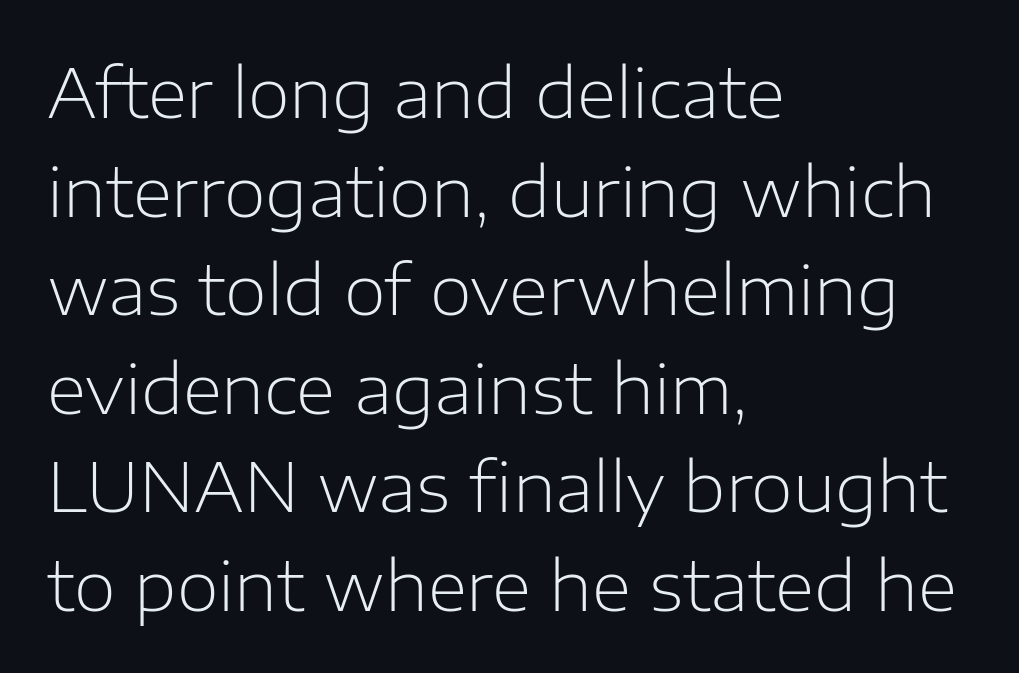
{"serif": "no", "italic": "no", "bold": "no", "weight": "light", "width": "normal", "stroke_contrast": "low", "x_height": "medium", "monospaced": "no", "underline": "no", "align": "left", "line_spacing": "normal", "line_spacing_ratio": 1.45, "letter_spacing": "normal", "letter_spacing_em": 0.0, "glyph_px": 68}
